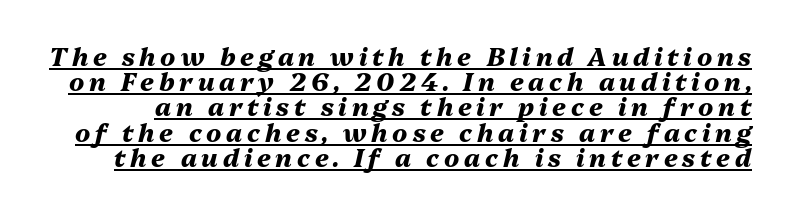
{"italic": "yes", "lean": "right", "slant_degrees": 13, "bold": "yes", "underline": "yes", "line_spacing": "tight", "line_spacing_ratio": 1.01, "glyph_px": 25}
